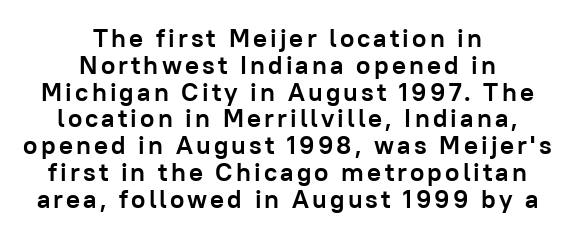
{"italic": "no", "bold": "yes", "underline": "no", "align": "center", "line_spacing": "tight", "line_spacing_ratio": 1.03, "glyph_px": 26}
